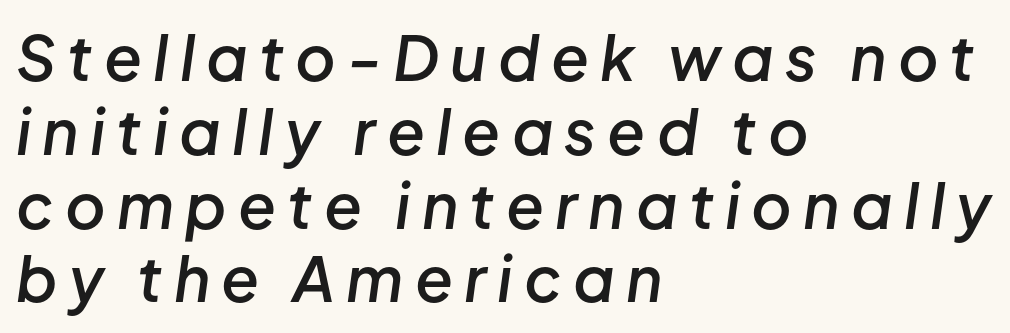
The image shows 62 px semibold type, italic (leaning right); set left-aligned, line spacing 1.19x, not underlined; low stroke contrast and a medium x-height.
